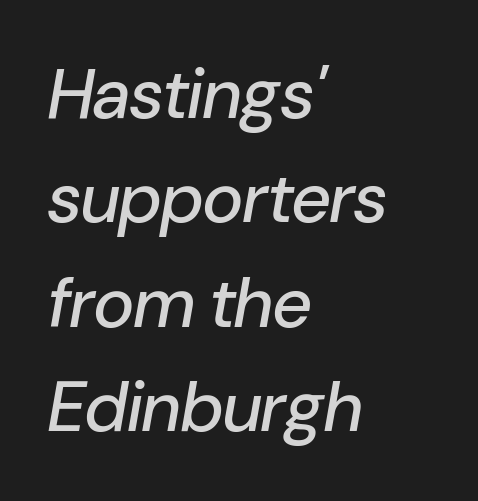
{"italic": "yes", "lean": "right", "slant_degrees": 10, "width": "normal", "stroke_contrast": "low", "x_height": "medium", "monospaced": "no", "underline": "no", "align": "left", "line_spacing": "normal", "line_spacing_ratio": 1.49, "letter_spacing": "normal", "letter_spacing_em": 0.0, "glyph_px": 70}
